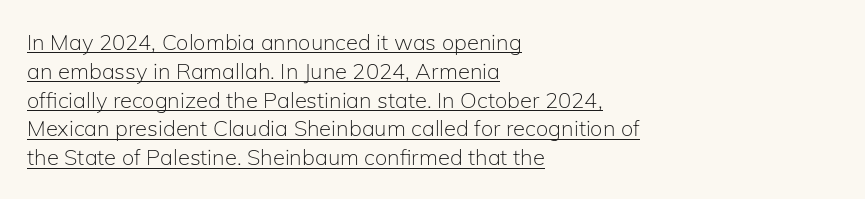
The horizontal fit of the characters is conventional and even. Heft: none added — not bold. Does a line run under the words? Yes, clearly. Honestly, the row spacing looks completely unremarkable. These lines were composed using upright roman letters. Horizontally, the lines are justified to the leading edge only.
